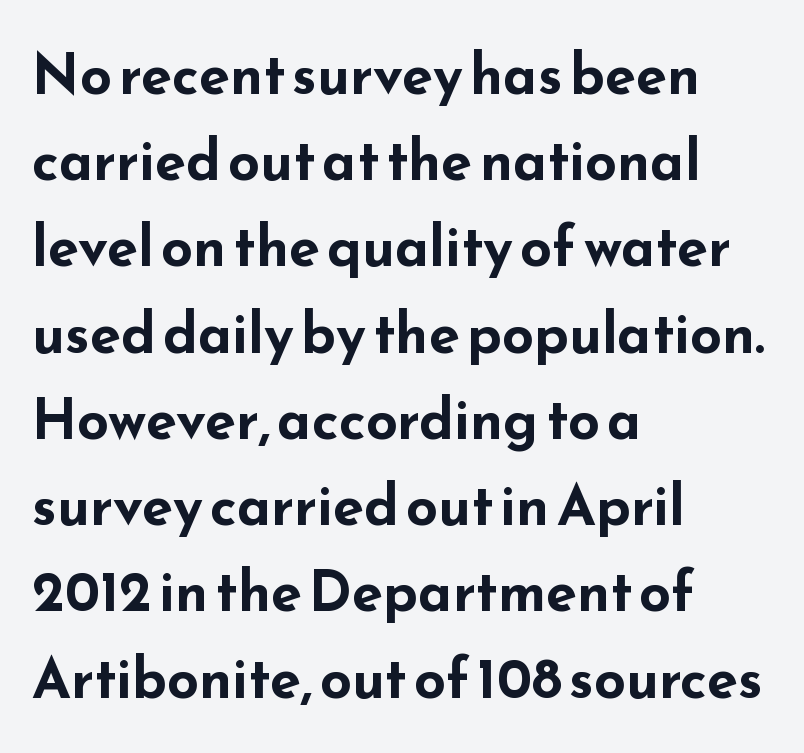
The line-height multiplier appears to be the usual default. Inter-character spacing is left at the font's built-in metrics. Tall strokes in this sample are plumb rather than angled. Do the characters align in a grid? No, the font is proportional. The font family rendered here belongs to the sans-serif group.
